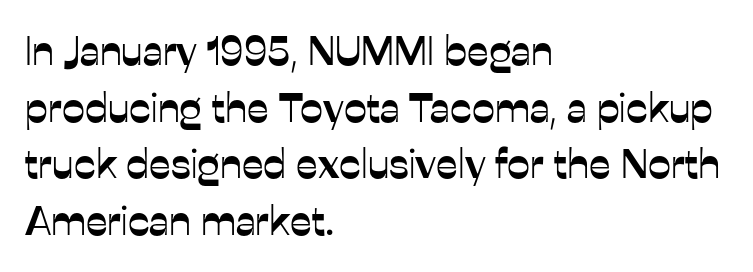
{"serif": "no", "italic": "no", "width": "normal", "stroke_contrast": "low", "x_height": "medium", "monospaced": "no", "underline": "no", "align": "left", "line_spacing": "normal", "line_spacing_ratio": 1.38, "letter_spacing": "normal", "letter_spacing_em": 0.0, "glyph_px": 41}
